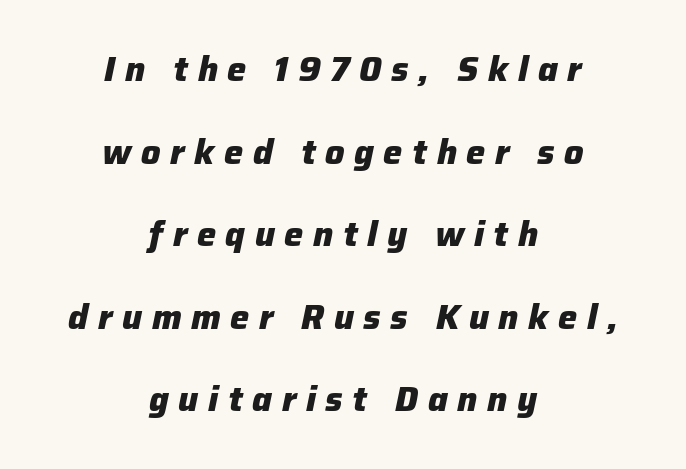
Q: Is the text bold? A: Yes.
Q: Is the text italic (slanted)? A: Yes, it leans right by about 12 degrees.
Q: Is the text underlined? A: No.
Q: How is the paragraph aligned? A: Centered.
Q: Is the spacing between letters normal or unusually wide? A: Unusually wide.
Q: Is the spacing between lines tight, normal or loose? A: Loose.
Q: Width (condensed, normal, or wide)? A: Normal.
Q: Stroke contrast? A: Low.
Q: x-height? A: Medium.
Q: Monospaced? A: No.
